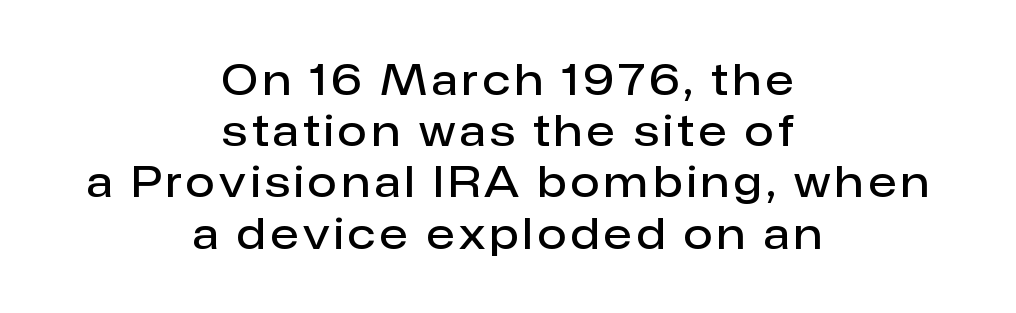
The image shows 42 px semibold sans-serif type, upright; set centered, line spacing 1.22x, not underlined; low stroke contrast and a medium x-height.
